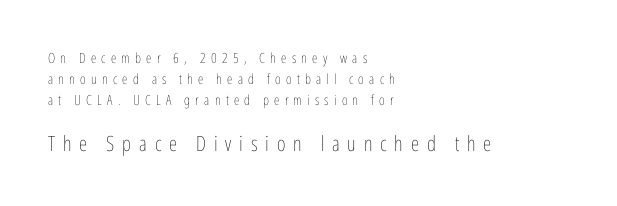
{"italic": "no", "bold": "no", "underline": "no", "align": "left", "line_spacing": "normal", "line_spacing_ratio": 1.5, "letter_spacing": "wide", "letter_spacing_em": 0.37, "larger_block": "second", "size_ratio": 1.5, "glyph_px": 21}
